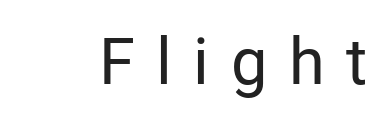
Q: Is the text bold? A: No.
Q: Is the text italic (slanted)? A: No, it is upright.
Q: Is the typeface a serif or a sans-serif typeface? A: Sans-serif.
Q: Is the text underlined? A: No.
Q: Is the spacing between letters normal or unusually wide? A: Unusually wide.
Q: Width (condensed, normal, or wide)? A: Normal.
Q: Stroke contrast? A: Low.
Q: x-height? A: Medium.
Q: Monospaced? A: No.
